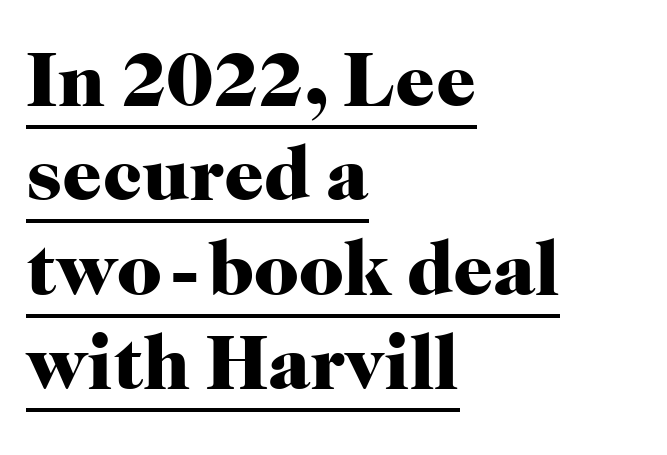
How are the letters spaced? Ordinarily, with no added tracking. This is the regular roman posture of the typeface. The text block is weighted toward the left margin, trailing off unevenly rightward. Varying glyph widths throughout — classic text-font behaviour.
